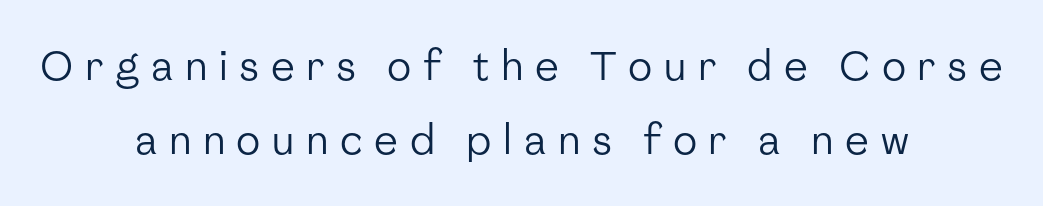
The image shows 40 px regular-weight sans-serif type, upright; set centered, line spacing 1.84x, unusually wide letter spacing (+0.29 em), not underlined; low stroke contrast and a medium x-height.
